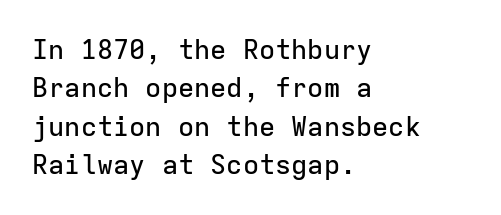
{"italic": "no", "underline": "no", "align": "left", "line_spacing": "normal", "line_spacing_ratio": 1.42, "letter_spacing": "normal", "letter_spacing_em": 0.0, "glyph_px": 27}
